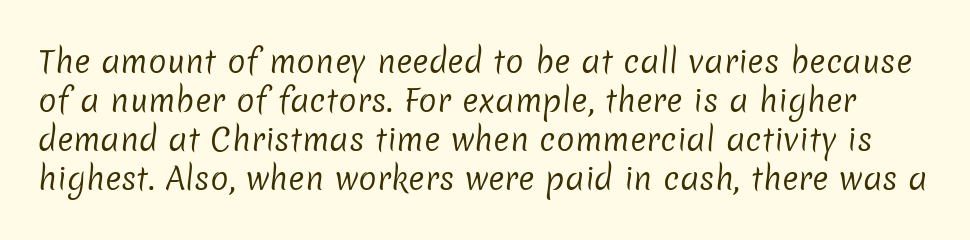
{"serif": "no", "bold": "no", "weight": "regular", "width": "normal", "stroke_contrast": "low", "x_height": "medium", "monospaced": "no", "underline": "no", "line_spacing": "normal", "line_spacing_ratio": 1.26, "letter_spacing": "normal", "letter_spacing_em": 0.0, "glyph_px": 31}
